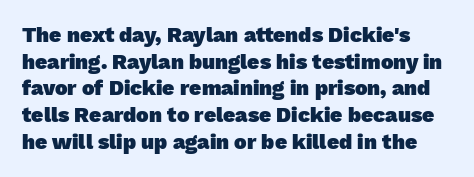
Q: Is the text bold? A: Yes.
Q: Is the text underlined? A: No.
Q: Is the spacing between letters normal or unusually wide? A: Normal.
Q: Is the spacing between lines tight, normal or loose? A: Normal.
